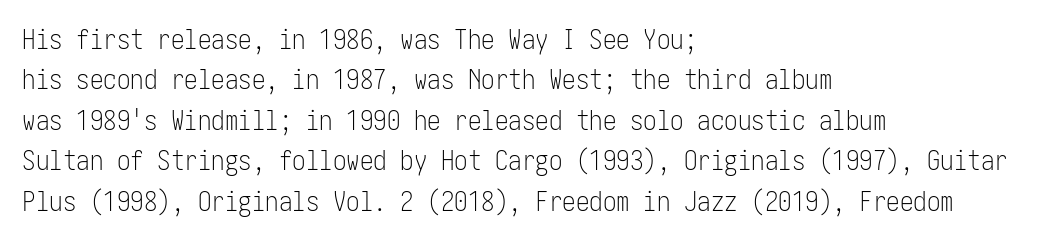
The passage shown stacks its lines at a standard gap. Students, note that the glyphs here touch the page at normal intervals. This reads as an unemphasized weight, regular at the heaviest. Typeset ragged right — the left edge is the straight one. No italicization has been applied; the sample stays upright.
